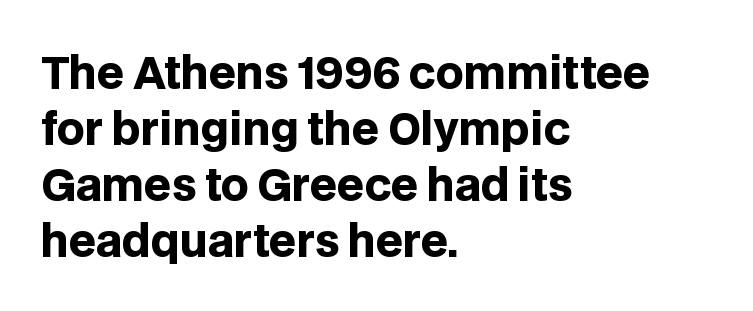
The font family rendered here belongs to the sans-serif group. Clear beneath every line of the passage. Layout note: lines flush left. Caption: bold face, heavy strokes.
